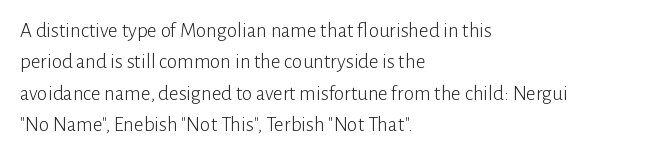
Each row of text sits above clean, open space. Italic? Not at all — the glyphs are vertical. Typeset ragged right — the left edge is the straight one. Each word holds together tightly as a unit, with standard inter-letter gaps. Interline gaps are of average width in this sample.
